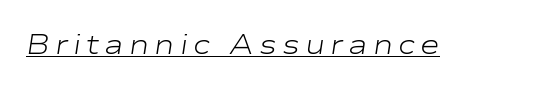
Q: Is the text bold? A: No.
Q: Is the text italic (slanted)? A: Yes, it leans right by about 9 degrees.
Q: Is the text underlined? A: Yes.
